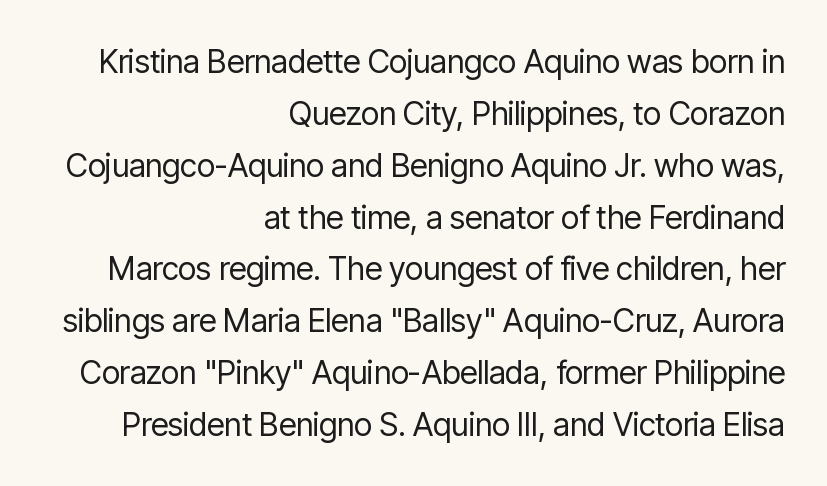
The rendering uses a moderate line-height, typical for paragraphs. The face used here is a sans, in the tradition of grotesques and geometrics. Weight: not bold — regular or lighter. What stands out about the letter spacing? Nothing — it is the standard amount. In CSS terms this would be text-align: right.
